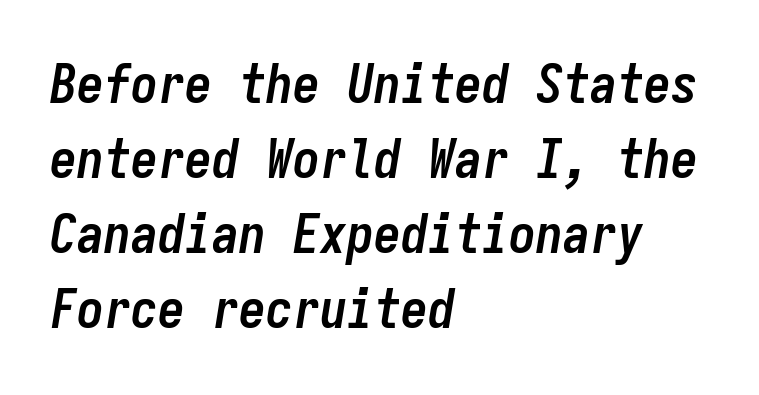
The image shows 54 px semibold, condensed type, italic (leaning right), monospaced; set left-aligned, normal line spacing (1.39x), normal letter spacing, not underlined; low stroke contrast and a medium x-height.
